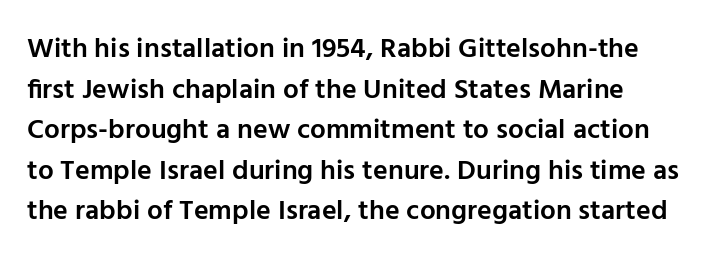
The image shows 28 px semibold sans-serif type, upright; set normal line spacing (1.45x), normal letter spacing, not underlined; low stroke contrast and a medium x-height.
